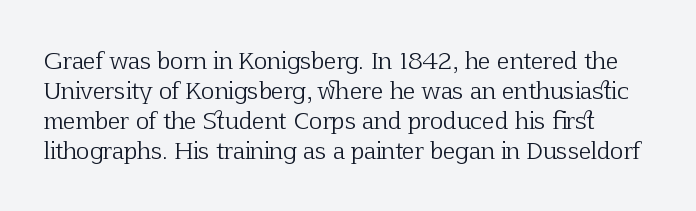
Q: Is the text bold? A: No.
Q: Is the text italic (slanted)? A: No, it is upright.
Q: Is the text underlined? A: No.
Q: Is the spacing between letters normal or unusually wide? A: Normal.
Q: Is the spacing between lines tight, normal or loose? A: Normal.
